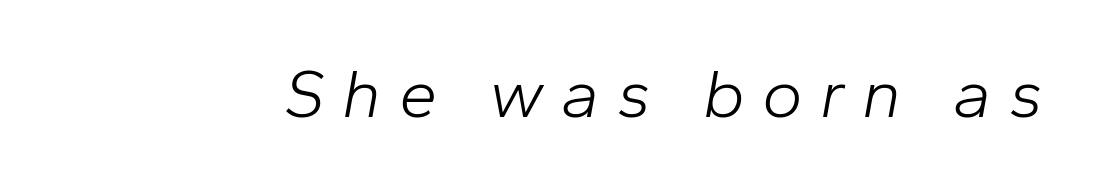
Glyph-to-glyph distance is far greater than everyday printed text. Here the designer chose a conventional face with non-uniform glyph widths. This rendering features lettering with no underline. The letterforms sit at book weight or below.
